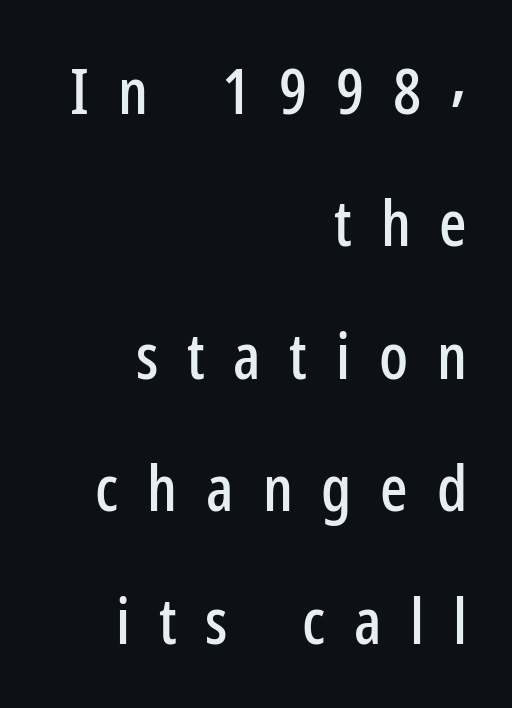
Q: Is the text italic (slanted)? A: No, it is upright.
Q: Is the typeface a serif or a sans-serif typeface? A: Sans-serif.
Q: Is the text underlined? A: No.
Q: How is the paragraph aligned? A: Right-aligned.
Q: Is the spacing between letters normal or unusually wide? A: Unusually wide.
Q: Is the spacing between lines tight, normal or loose? A: Loose.
Q: Width (condensed, normal, or wide)? A: Condensed.
Q: Stroke contrast? A: Low.
Q: x-height? A: Medium.
Q: Monospaced? A: No.
